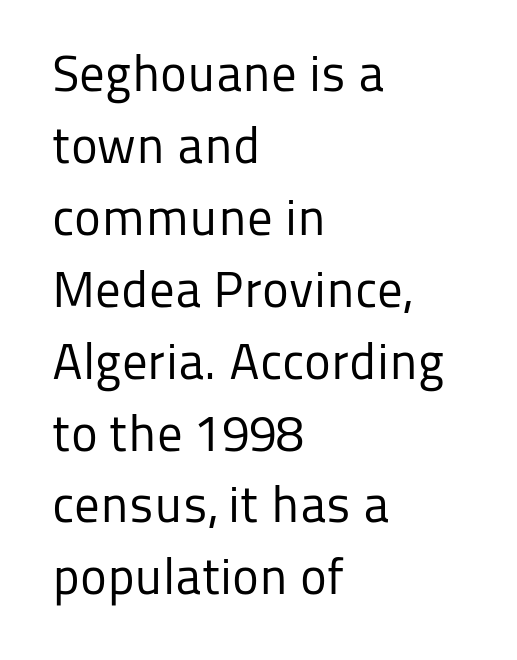
Notice how descenders clear the ascenders below comfortably — that's standard leading. Nothing heavy about these letters — not bold at all. This rendering leaves character spacing at its baseline value. Every character sits straight up, as roman type does.
